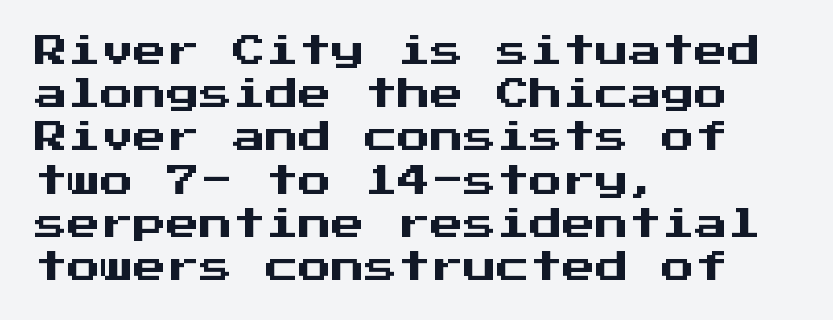
Q: Is the text italic (slanted)? A: No, it is upright.
Q: Is the typeface a serif or a sans-serif typeface? A: Sans-serif.
Q: Is the text underlined? A: No.
Q: How is the paragraph aligned? A: Left-aligned.
Q: Is the spacing between letters normal or unusually wide? A: Normal.
Q: Is the spacing between lines tight, normal or loose? A: Normal.
Q: Width (condensed, normal, or wide)? A: Normal.
Q: Stroke contrast? A: Medium.
Q: x-height? A: Medium.
Q: Monospaced? A: Yes.
